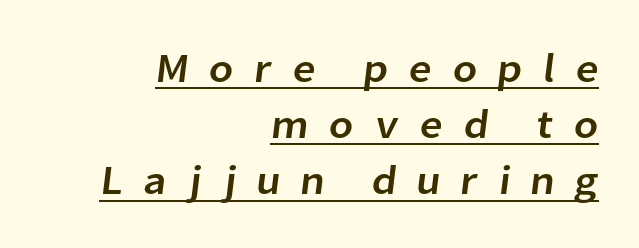
The image shows 41 px sans-serif type; set right-aligned, normal line spacing (1.37x), unusually wide letter spacing (+0.48 em), underlined; low stroke contrast and a medium x-height.
